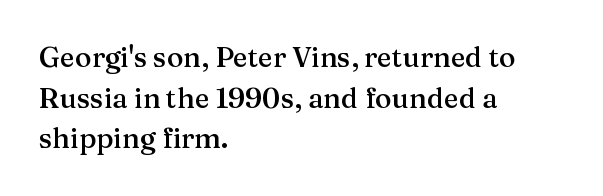
{"serif": "yes", "italic": "no", "bold": "semi", "weight": "semibold", "width": "normal", "stroke_contrast": "medium", "x_height": "medium", "monospaced": "no", "underline": "no", "align": "left", "line_spacing": "normal", "line_spacing_ratio": 1.45, "letter_spacing": "normal", "letter_spacing_em": 0.0, "glyph_px": 28}
